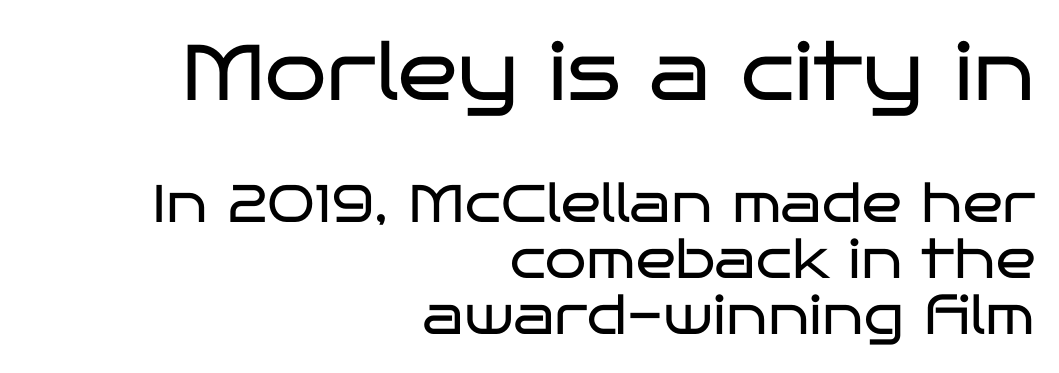
Q: Is the text bold? A: No.
Q: Is the text italic (slanted)? A: No, it is upright.
Q: Is the typeface a serif or a sans-serif typeface? A: Sans-serif.
Q: Is the text underlined? A: No.
Q: How is the paragraph aligned? A: Right-aligned.
Q: Is the spacing between letters normal or unusually wide? A: Normal.
Q: Is the spacing between lines tight, normal or loose? A: Tight.
Q: Which block of text is set in a larger size, the first (top) or the second (bottom)? A: The first (top) one.
Q: Width (condensed, normal, or wide)? A: Wide.
Q: Stroke contrast? A: Low.
Q: x-height? A: Large.
Q: Monospaced? A: No.
